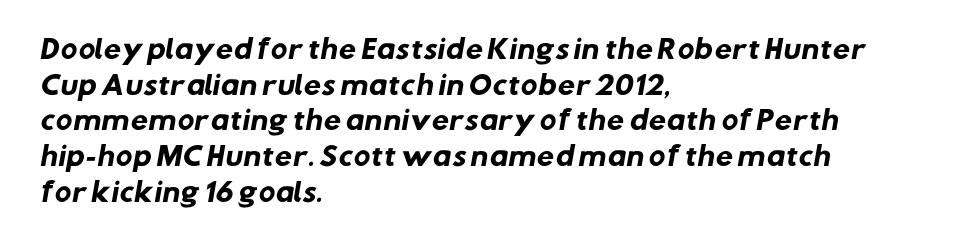
{"bold": "yes", "underline": "no", "align": "left", "line_spacing": "normal", "line_spacing_ratio": 1.43, "letter_spacing": "normal", "letter_spacing_em": 0.0, "glyph_px": 25}
